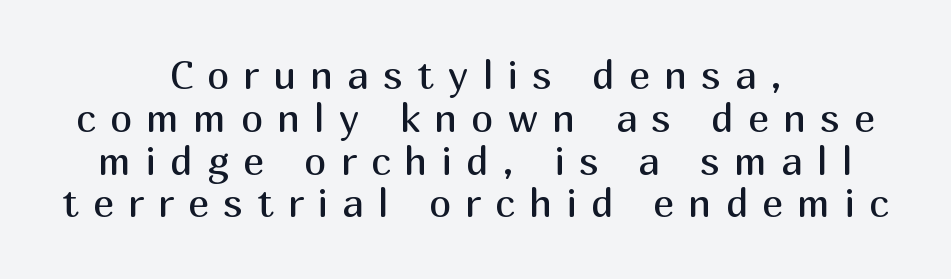
{"serif": "no", "italic": "no", "bold": "no", "weight": "regular", "width": "normal", "stroke_contrast": "medium", "x_height": "medium", "monospaced": "no", "underline": "no", "align": "center", "line_spacing": "tight", "line_spacing_ratio": 1.07, "letter_spacing": "wide", "letter_spacing_em": 0.35, "glyph_px": 40}
